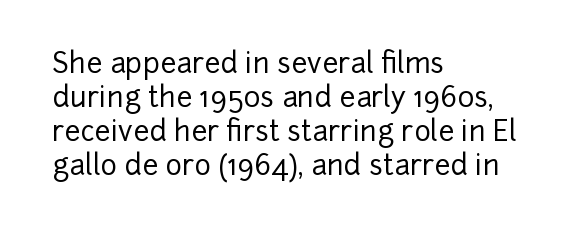
The image shows 28 px sans-serif type, upright; set left-aligned, line spacing 1.22x, normal letter spacing, not underlined; low stroke contrast and a medium x-height.
